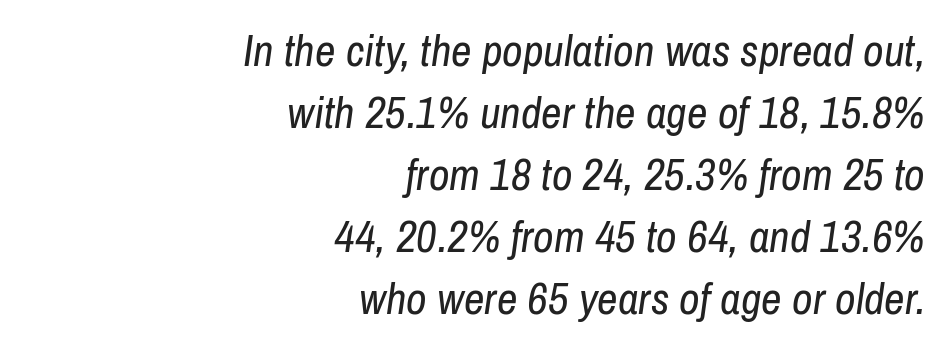
{"italic": "yes", "lean": "right", "slant_degrees": 8, "bold": "no", "weight": "regular", "width": "condensed", "stroke_contrast": "low", "x_height": "medium", "monospaced": "no", "underline": "no", "align": "right", "line_spacing": "normal", "line_spacing_ratio": 1.38, "letter_spacing": "normal", "letter_spacing_em": 0.0, "glyph_px": 45}
